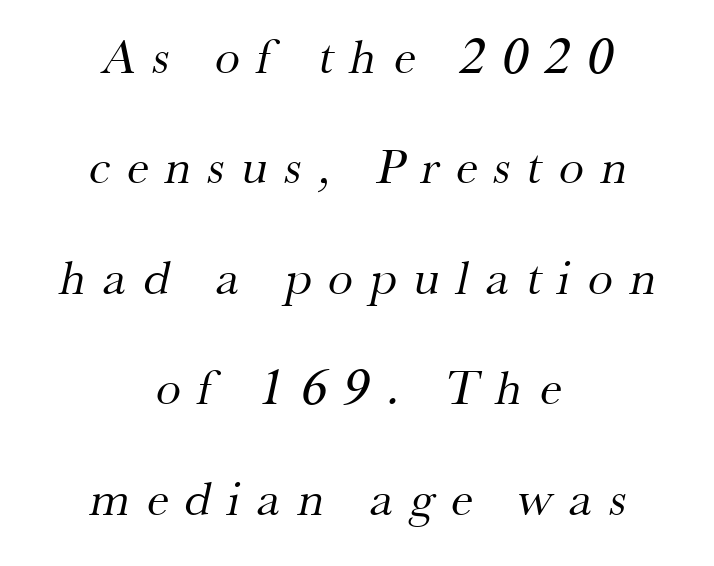
Whoever set this chose breathing room over compactness in the vertical rhythm. The line texture is sparse and dotted thanks to wide tracking. Is this a sans? No — the strokes have serifs. Is the block centered? Yes — each line is placed symmetrically about the middle. The rendering uses natural spacing where letterforms have individual widths. Each row of text sits above clean, open space.
